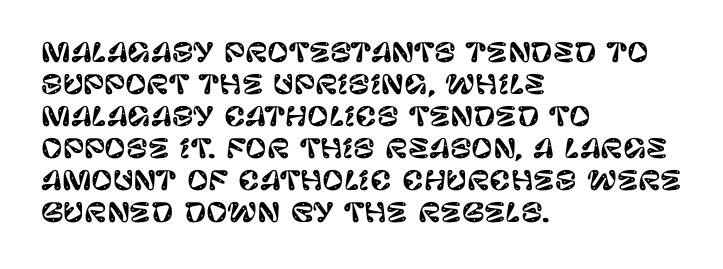
{"underline": "no", "align": "left", "line_spacing_ratio": 1.23, "letter_spacing": "normal", "letter_spacing_em": 0.0, "glyph_px": 26}
